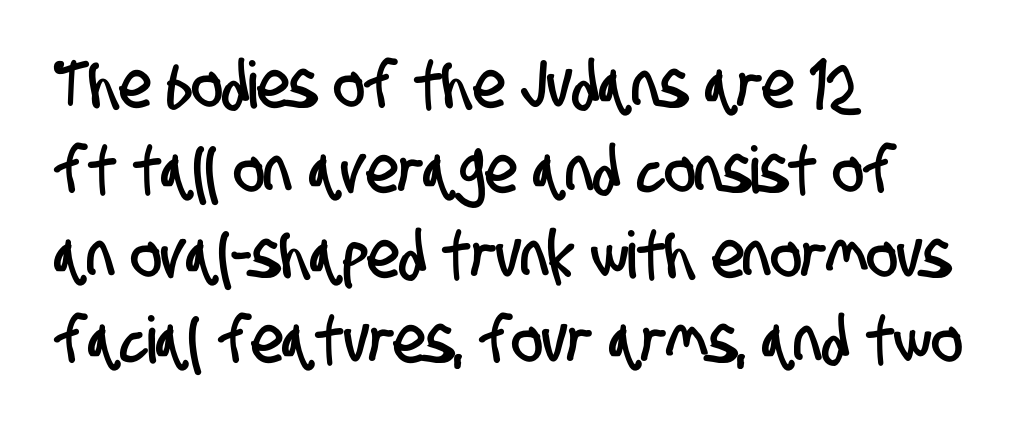
A classic flush-left, rag-right setting is used for this passage. Note the varied advance widths — an 'i' is clearly narrower than an 'm'. The zone under the glyphs is completely vacant. How would I describe the line gaps? Plain and ordinary.
